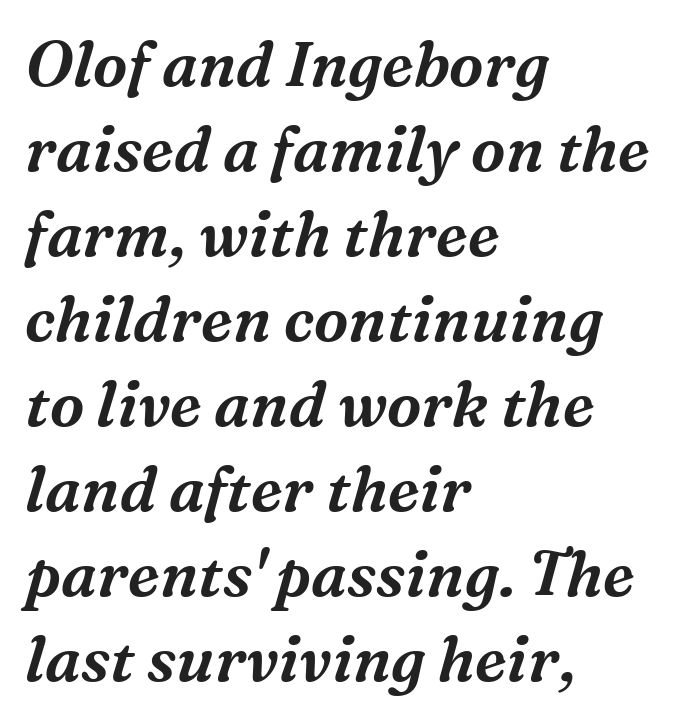
Q: Is the text italic (slanted)? A: Yes, it leans right by about 16 degrees.
Q: Is the typeface a serif or a sans-serif typeface? A: Serif.
Q: Is the text underlined? A: No.
Q: How is the paragraph aligned? A: Left-aligned.
Q: Is the spacing between letters normal or unusually wide? A: Normal.
Q: Is the spacing between lines tight, normal or loose? A: Normal.
Q: Width (condensed, normal, or wide)? A: Normal.
Q: Stroke contrast? A: Medium.
Q: x-height? A: Medium.
Q: Monospaced? A: No.
